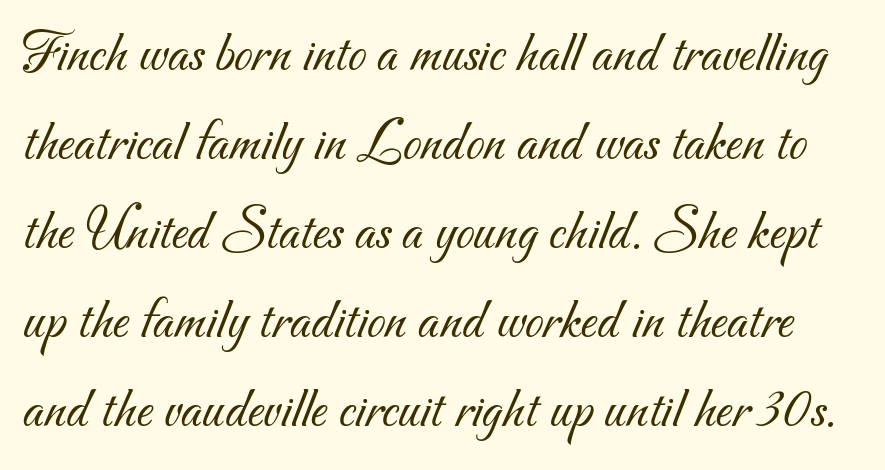
Spacing verdict: proportional, widths tailored to each character. The face looks like a standard text weight, possibly lighter. Honestly, the letter spacing is just normal — you wouldn't notice it. Bare-footed words on every line.
